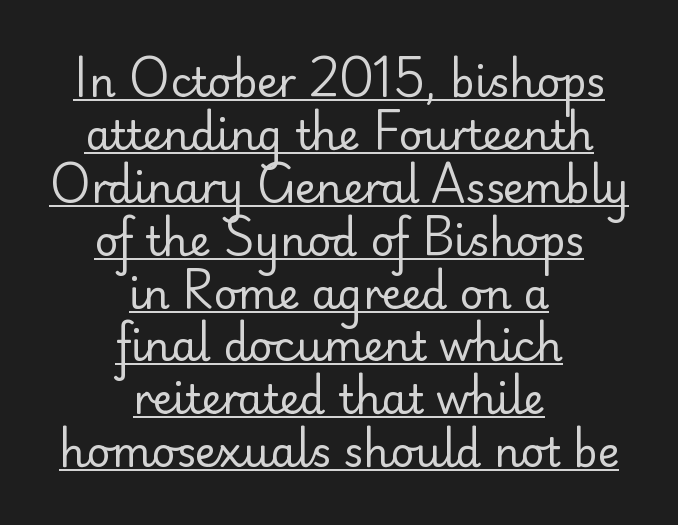
The image shows 41 px regular-weight sans-serif type, upright; set centered, normal line spacing (1.29x), normal letter spacing, underlined; low stroke contrast and a small x-height.
